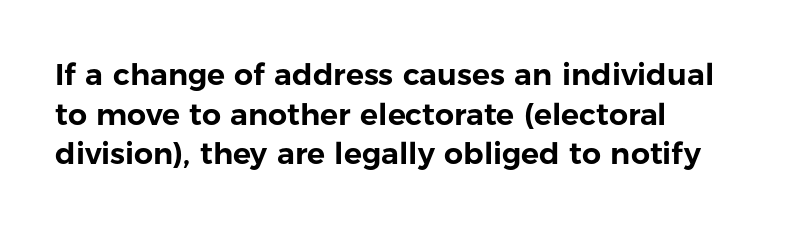
Q: Is the text italic (slanted)? A: No, it is upright.
Q: Is the typeface a serif or a sans-serif typeface? A: Sans-serif.
Q: Is the text underlined? A: No.
Q: How is the paragraph aligned? A: Left-aligned.
Q: Is the spacing between letters normal or unusually wide? A: Normal.
Q: Is the spacing between lines tight, normal or loose? A: Normal.
Q: Width (condensed, normal, or wide)? A: Normal.
Q: Stroke contrast? A: Low.
Q: x-height? A: Medium.
Q: Monospaced? A: No.
